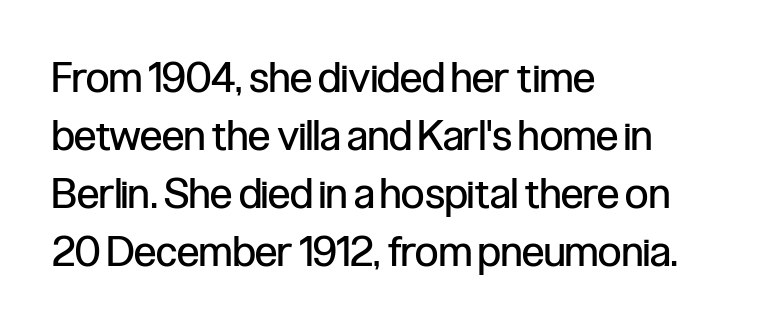
The image shows 42 px regular-weight, condensed sans-serif type, upright; set left-aligned, normal line spacing (1.38x), normal letter spacing, not underlined; low stroke contrast and a medium x-height.
